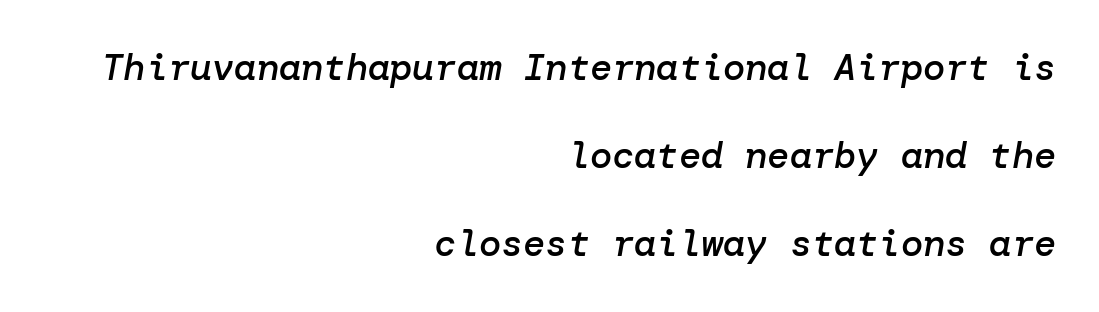
Is the type bold? Partly — it's a semibold, heavier than regular but not fully bold. The rag falls on the left side of this text block. Check under the words: just untouched page. Nothing unusual about the tracking: characters are spaced as the font intends. In terms of leading, this rendering errs on the spacious side.
